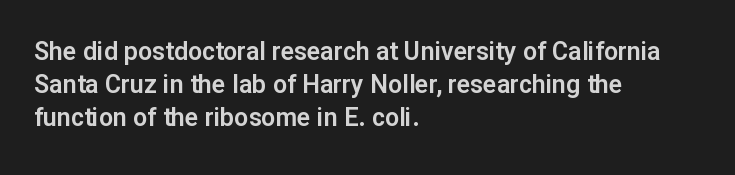
The image shows 25 px text type, upright; set left-aligned, normal line spacing (1.33x), normal letter spacing, not underlined.
